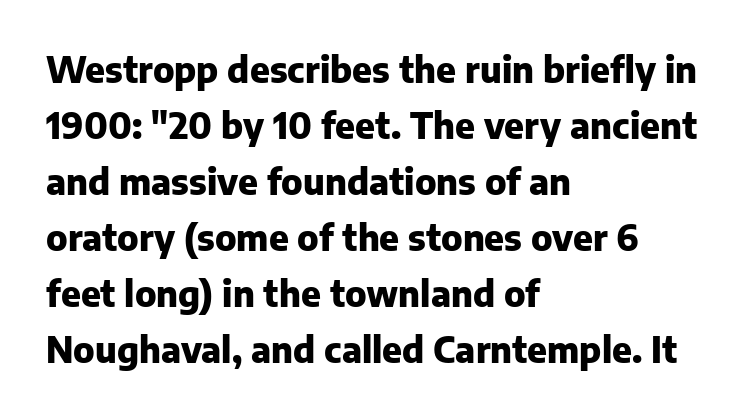
{"serif": "no", "italic": "no", "bold": "yes", "weight": "heavy", "width": "normal", "stroke_contrast": "low", "x_height": "medium", "monospaced": "no", "underline": "no", "align": "left", "line_spacing": "normal", "line_spacing_ratio": 1.6, "letter_spacing": "normal", "letter_spacing_em": 0.0, "glyph_px": 35}
